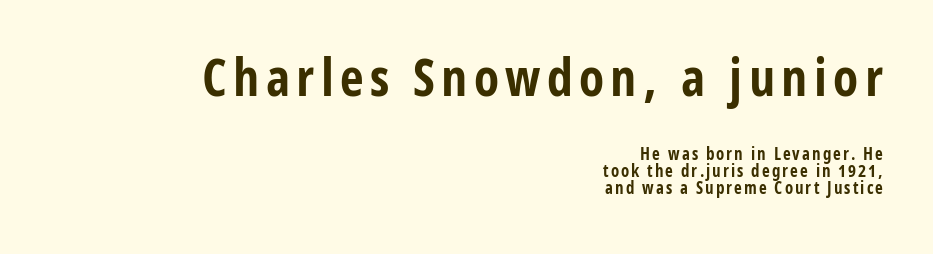
Q: Is the text bold? A: Yes.
Q: Is the text italic (slanted)? A: No, it is upright.
Q: Is the typeface a serif or a sans-serif typeface? A: Sans-serif.
Q: Is the text underlined? A: No.
Q: How is the paragraph aligned? A: Right-aligned.
Q: Is the spacing between lines tight, normal or loose? A: Tight.
Q: Which block of text is set in a larger size, the first (top) or the second (bottom)? A: The first (top) one.
Q: Width (condensed, normal, or wide)? A: Condensed.
Q: Stroke contrast? A: Low.
Q: x-height? A: Medium.
Q: Monospaced? A: No.
